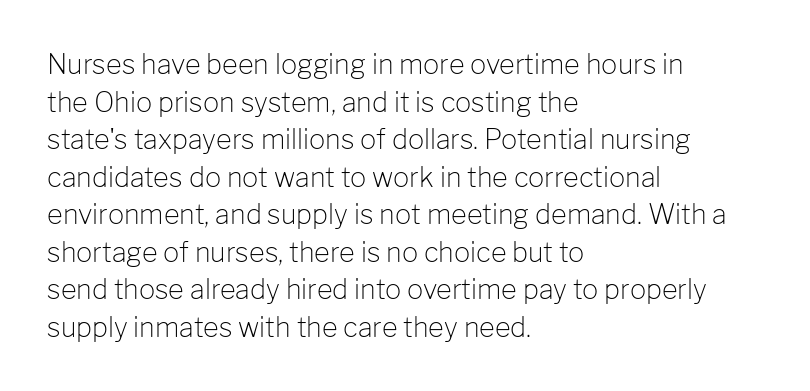
Notice how the stems are strictly vertical — no italics here. A bare baseline throughout the passage. Inter-character spacing is left at the font's built-in metrics. Vertical spacing — default. The ragged edge is on the right, which tells us the setting is flush left. The font sits on the lighter half of the weight spectrum, regular included.
